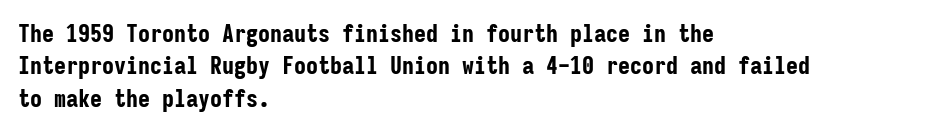
Q: Is the text bold? A: Yes.
Q: Is the text italic (slanted)? A: No, it is upright.
Q: Is the text underlined? A: No.
Q: How is the paragraph aligned? A: Left-aligned.
Q: Is the spacing between letters normal or unusually wide? A: Normal.
Q: Is the spacing between lines tight, normal or loose? A: Normal.
